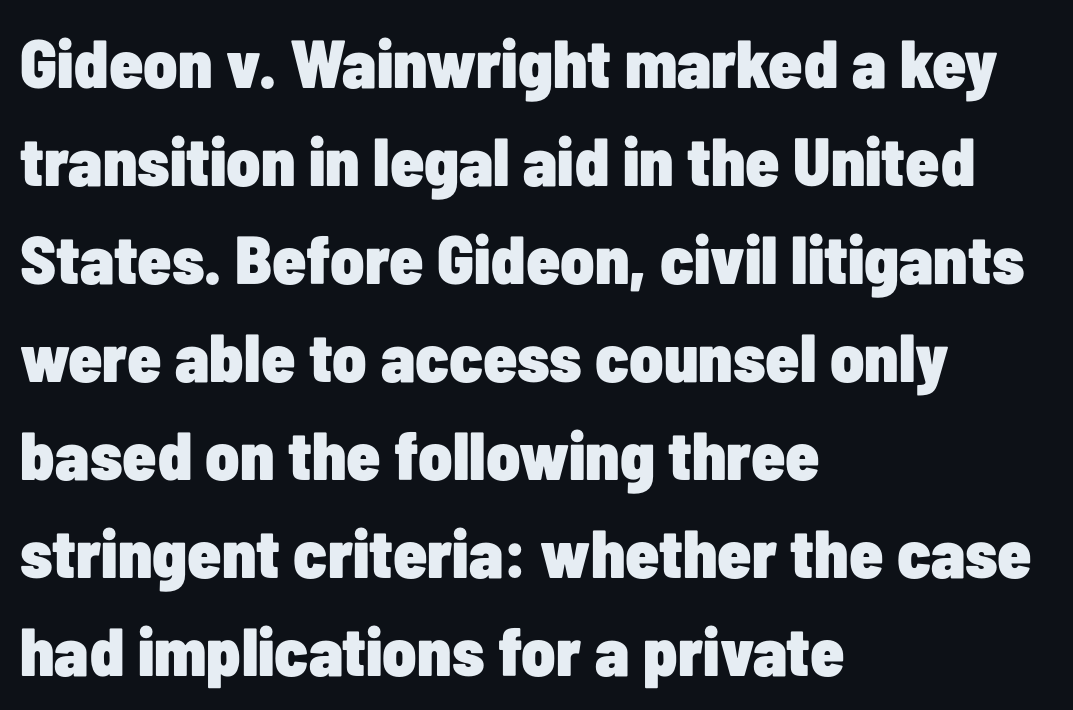
The image shows 68 px heavy, condensed sans-serif type, upright; set left-aligned, normal line spacing (1.44x), normal letter spacing, not underlined; low stroke contrast and a medium x-height.
